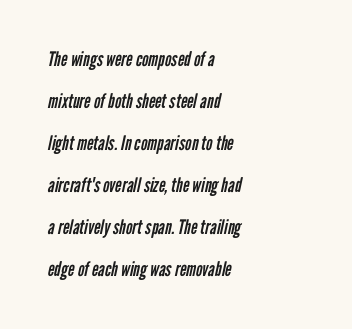
{"bold": "no", "underline": "no", "align": "left", "line_spacing": "loose", "line_spacing_ratio": 2.1, "letter_spacing": "normal", "letter_spacing_em": 0.0, "glyph_px": 20}
